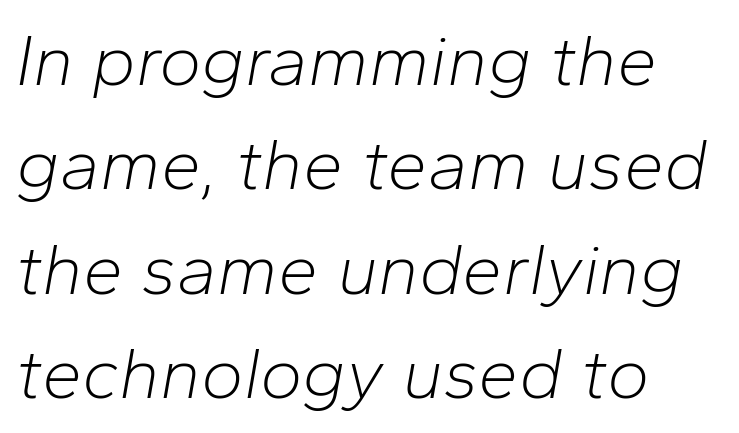
The tracking reads as untouched default to a designer's eye. Note the varied advance widths — an 'i' is clearly narrower than an 'm'. This reads as an unemphasized weight, regular at the heaviest. This sample uses an oblique cut, with every glyph tilted off the vertical. The paragraph has a hard left edge and a soft right edge. Students, observe: this is what conventionally led text looks like.
